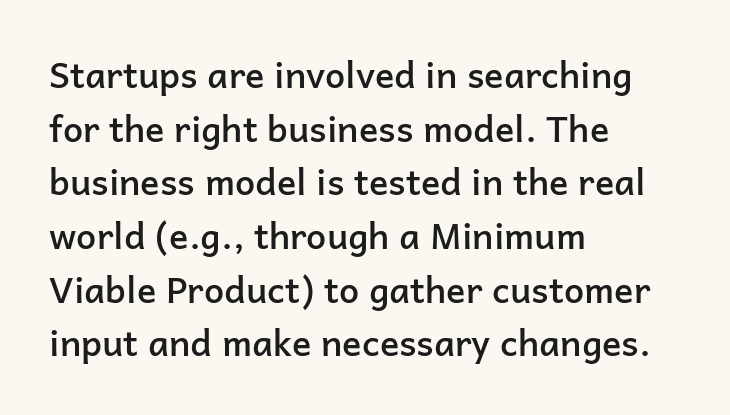
The image shows 36 px semibold sans-serif type, upright; set left-aligned, normal line spacing (1.49x), normal letter spacing, not underlined; low stroke contrast and a medium x-height.
